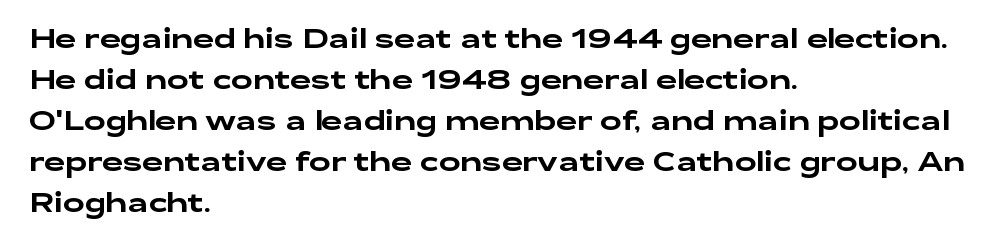
Q: Is the text italic (slanted)? A: No, it is upright.
Q: Is the text underlined? A: No.
Q: How is the paragraph aligned? A: Left-aligned.
Q: Is the spacing between letters normal or unusually wide? A: Normal.
Q: Is the spacing between lines tight, normal or loose? A: Normal.
